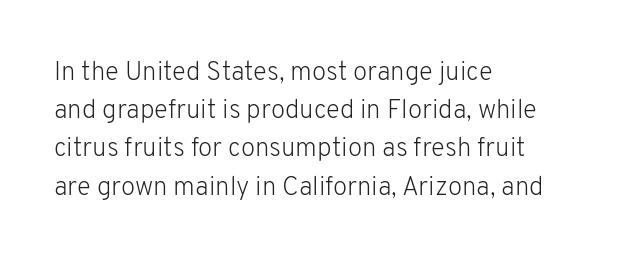
The vertical gap from one line to the next is medium. Quick note: underline off. The characters are drawn with everyday or finer stroke widths. A typesetter would mark this as roman, not italic. Caption: multi-line text, flush left, ragged right.
